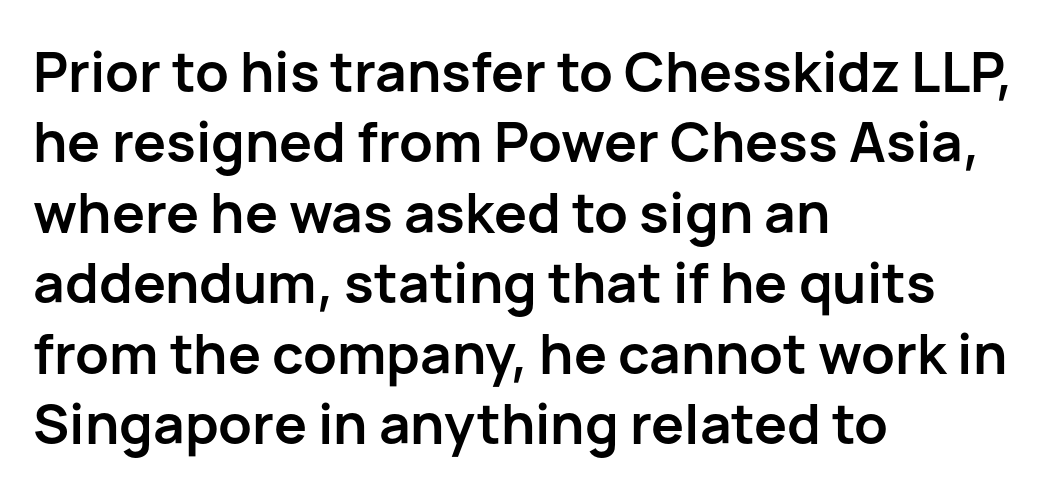
The image shows 55 px semibold sans-serif type, upright; set left-aligned, normal line spacing (1.28x), normal letter spacing, not underlined; low stroke contrast and a medium x-height.
